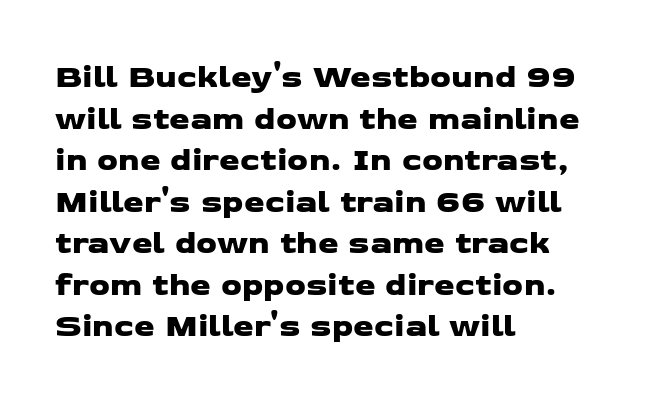
In terms of letterform style, serifs are entirely absent. Character widths vary here, with narrow letters taking less room than wide ones. No extra tracking has been applied to these lines. This block has exactly the height ordinary leading produces.
